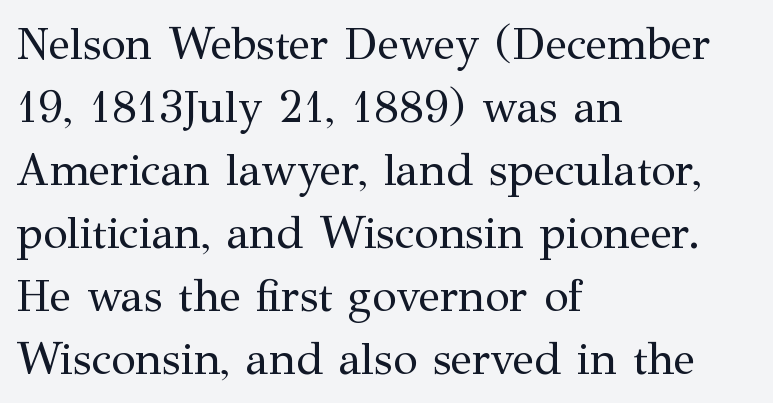
Q: Is the text bold? A: No.
Q: Is the text italic (slanted)? A: No, it is upright.
Q: Is the typeface a serif or a sans-serif typeface? A: Serif.
Q: Is the text underlined? A: No.
Q: How is the paragraph aligned? A: Left-aligned.
Q: Is the spacing between letters normal or unusually wide? A: Normal.
Q: Is the spacing between lines tight, normal or loose? A: Normal.
Q: Width (condensed, normal, or wide)? A: Normal.
Q: Stroke contrast? A: Medium.
Q: x-height? A: Medium.
Q: Monospaced? A: No.
